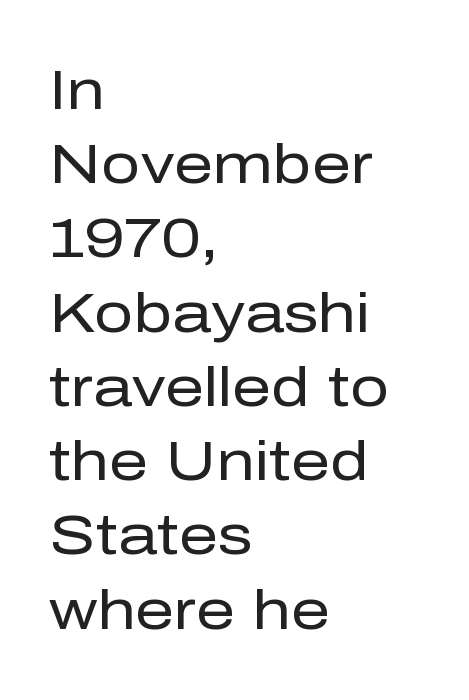
Observe the absence of serifs on each vertical stroke in this sample. Spacing between characters is what you'd get straight out of the box. Character widths vary here, with narrow letters taking less room than wide ones. A quiet, ordinary-to-light weight characterises the typeface. Bare-footed words on every line. Rendered with straight, roman letterforms.
